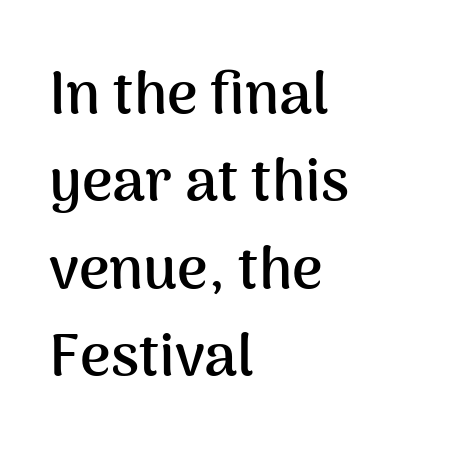
Tracking here is standard; glyphs follow each other at the usual distance. Pretty heavy lettering here — definitely bold. Letters rest on an invisible, unmarked baseline. A roman cut, with each character standing at attention. Compared with a centered layout, this one pins lines to the left instead.
